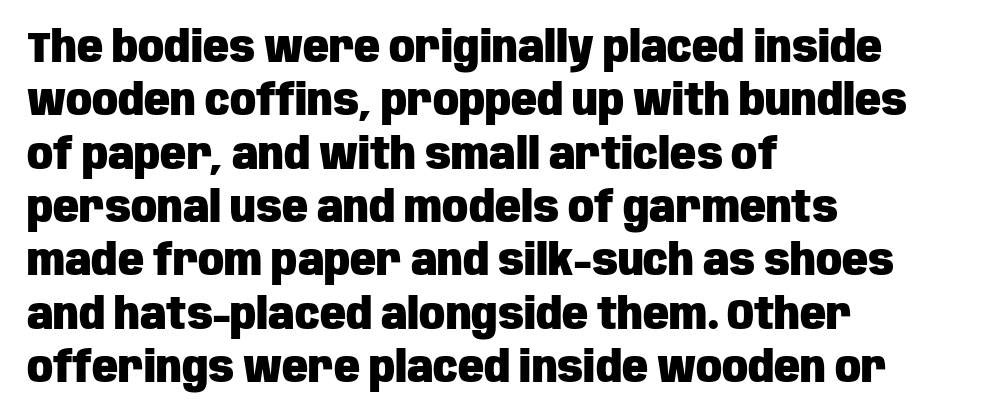
Grotesque or geometric, the face here clearly has no serifs. Beneath every word, the page is bare. Where is the straight margin? On the left. A full-strength bold gives these letters their thick strokes.
